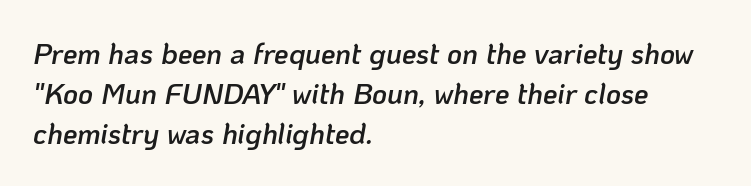
{"italic": "yes", "lean": "right", "slant_degrees": 10, "bold": "semi", "weight": "semibold", "width": "normal", "stroke_contrast": "low", "x_height": "medium", "monospaced": "no", "underline": "no", "align": "left", "line_spacing": "normal", "line_spacing_ratio": 1.38, "letter_spacing": "normal", "letter_spacing_em": 0.0, "glyph_px": 29}
